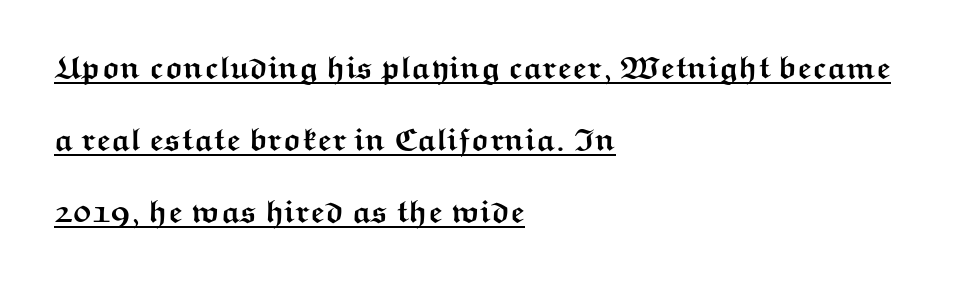
The image shows 32 px semibold, wide sans-serif type, upright; set left-aligned, loose line spacing (2.25x), normal letter spacing, underlined; medium stroke contrast and a medium x-height.
